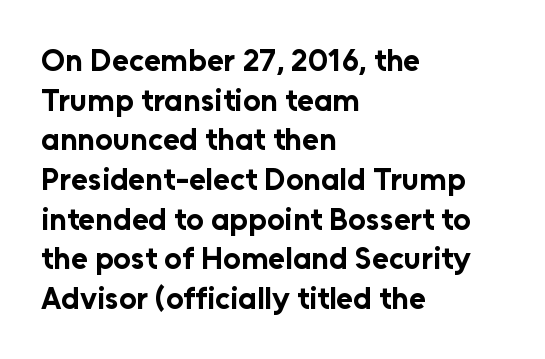
Typographically, this falls in the sans-serif category. Regular leading. Each letter keeps its own natural width here, so spacing adapts to shape. Descenders hang freely into open space. Summary of weight: heavy, a full bold. Quick note: not italic, upright.
